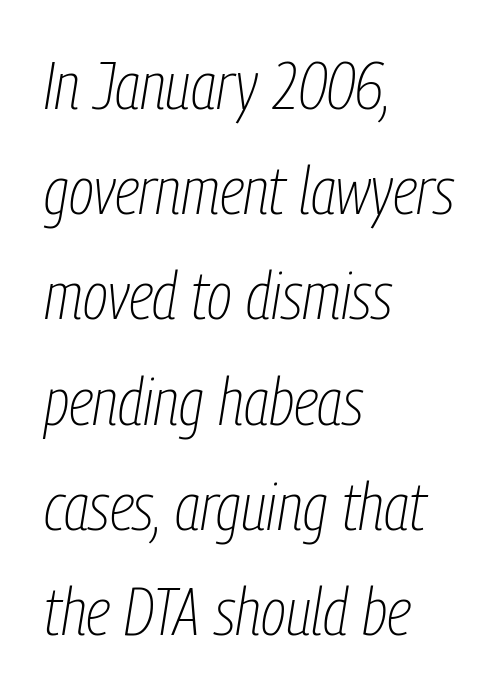
{"italic": "yes", "lean": "right", "slant_degrees": 9, "bold": "no", "weight": "thin", "width": "condensed", "stroke_contrast": "low", "x_height": "medium", "monospaced": "no", "underline": "no", "align": "left", "line_spacing": "normal", "line_spacing_ratio": 1.57, "letter_spacing": "normal", "letter_spacing_em": 0.0, "glyph_px": 67}
